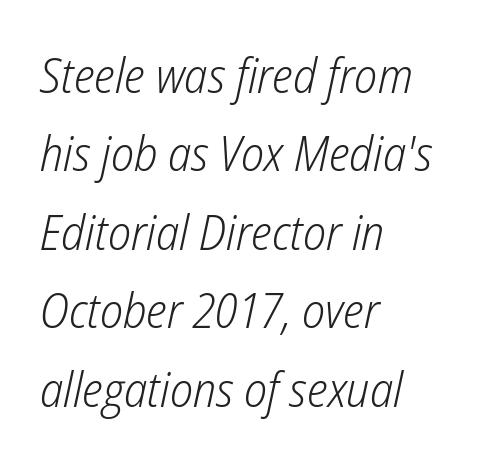
{"italic": "yes", "lean": "right", "slant_degrees": 12, "bold": "no", "weight": "light", "width": "condensed", "stroke_contrast": "low", "x_height": "medium", "monospaced": "no", "underline": "no", "align": "left", "line_spacing": "normal", "line_spacing_ratio": 1.6, "letter_spacing": "normal", "letter_spacing_em": 0.0, "glyph_px": 49}
